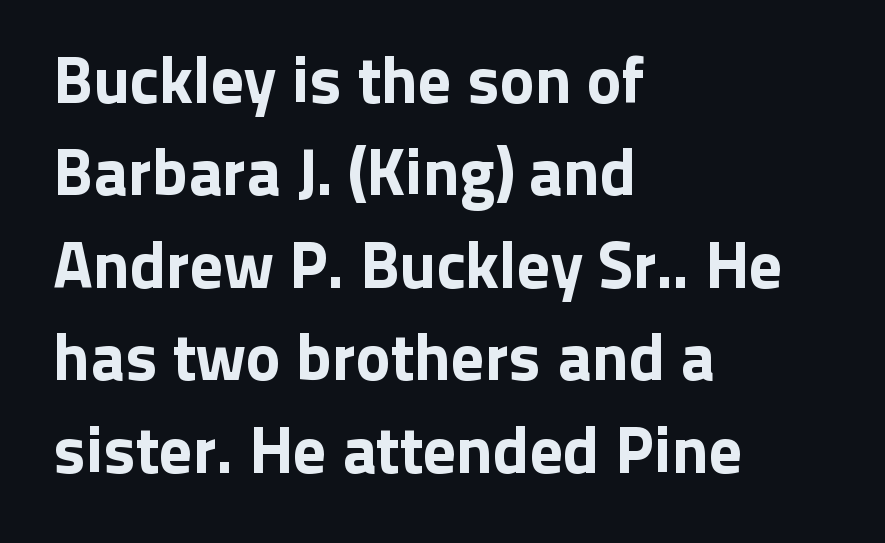
Q: Is the text italic (slanted)? A: No, it is upright.
Q: Is the typeface a serif or a sans-serif typeface? A: Sans-serif.
Q: Is the text underlined? A: No.
Q: How is the paragraph aligned? A: Left-aligned.
Q: Is the spacing between letters normal or unusually wide? A: Normal.
Q: Is the spacing between lines tight, normal or loose? A: Normal.
Q: Width (condensed, normal, or wide)? A: Normal.
Q: Stroke contrast? A: Low.
Q: x-height? A: Medium.
Q: Monospaced? A: No.
